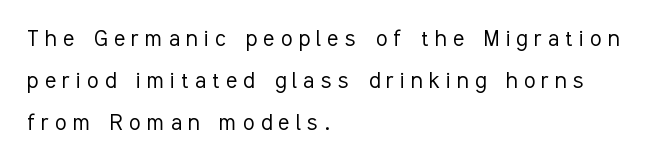
Q: Is the text bold? A: No.
Q: Is the text italic (slanted)? A: No, it is upright.
Q: Is the text underlined? A: No.
Q: How is the paragraph aligned? A: Left-aligned.
Q: Is the spacing between letters normal or unusually wide? A: Unusually wide.
Q: Is the spacing between lines tight, normal or loose? A: Normal.
